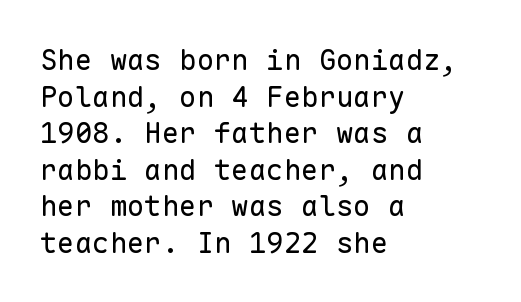
Q: Is the text bold? A: No.
Q: Is the text italic (slanted)? A: No, it is upright.
Q: Is the typeface a serif or a sans-serif typeface? A: Sans-serif.
Q: Is the text underlined? A: No.
Q: How is the paragraph aligned? A: Left-aligned.
Q: Is the spacing between letters normal or unusually wide? A: Normal.
Q: Is the spacing between lines tight, normal or loose? A: Normal.
Q: Width (condensed, normal, or wide)? A: Normal.
Q: Stroke contrast? A: Low.
Q: x-height? A: Medium.
Q: Monospaced? A: Yes.
